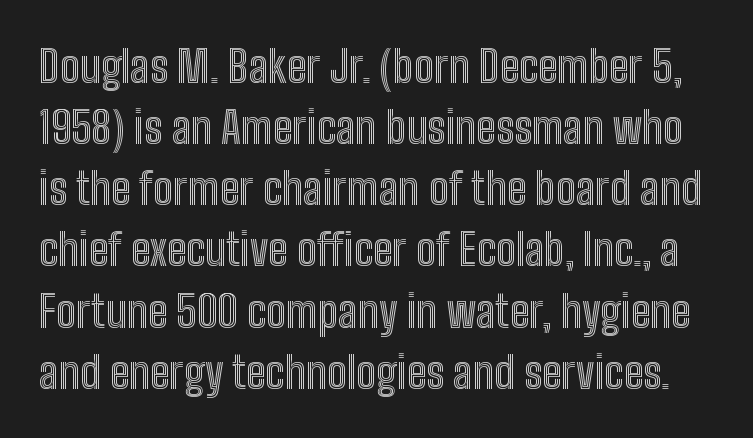
The image shows 44 px condensed type, upright; set normal line spacing (1.39x), normal letter spacing, not underlined; a medium x-height.
